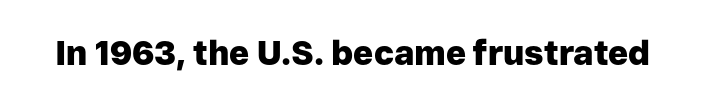
The type sits square on the baseline with zero lean. The face used here has the dense, thick strokes of a bold. Descenders hang freely into open space. The passage shown has conventional tracking throughout. The type family on display is of the sans-serif kind. Think of a printed novel: that variable character pitch is what you see here.
